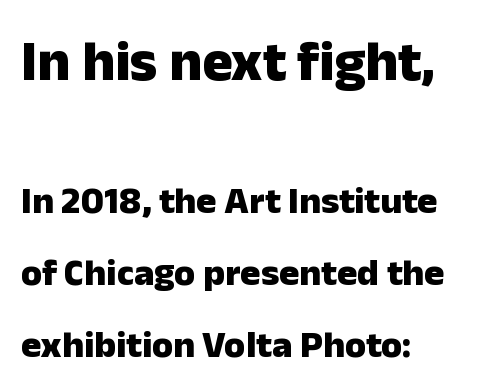
The image shows 57 px heavy sans-serif type, upright; set left-aligned, line spacing 1.89x, normal letter spacing, not underlined; the first (top) block is 1.5x larger; low stroke contrast and a medium x-height.
